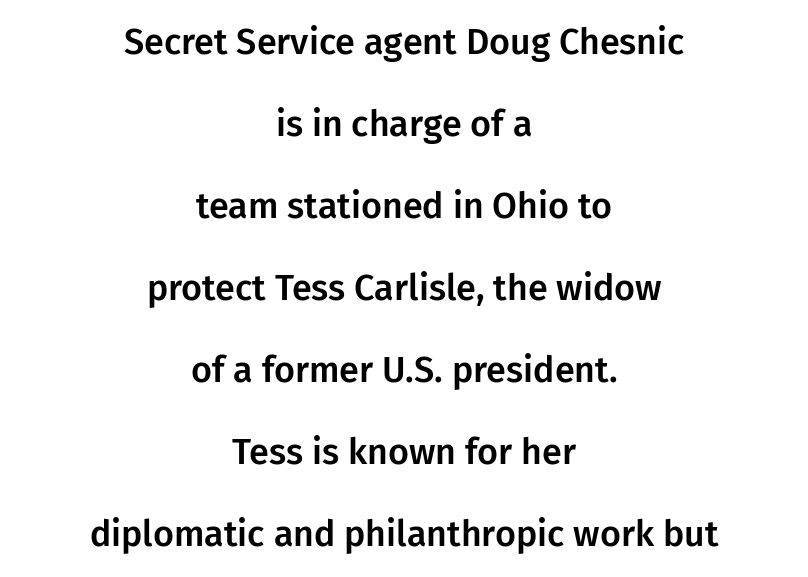
{"serif": "no", "italic": "no", "width": "normal", "stroke_contrast": "low", "x_height": "medium", "monospaced": "no", "underline": "no", "align": "center", "line_spacing": "loose", "line_spacing_ratio": 2.28, "letter_spacing": "normal", "letter_spacing_em": 0.0, "glyph_px": 36}
